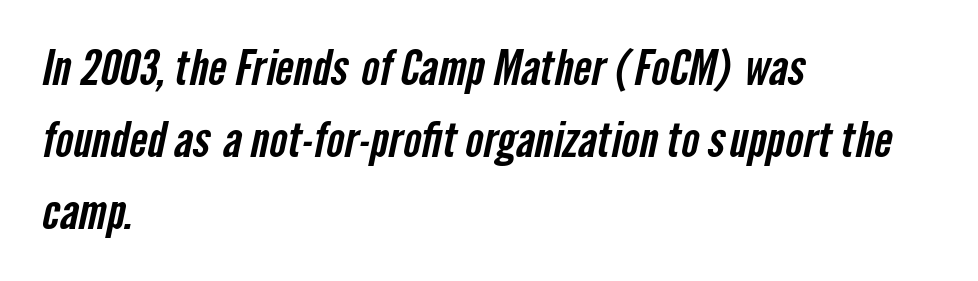
Q: Is the typeface a serif or a sans-serif typeface? A: Sans-serif.
Q: Is the text underlined? A: No.
Q: How is the paragraph aligned? A: Left-aligned.
Q: Is the spacing between letters normal or unusually wide? A: Normal.
Q: Is the spacing between lines tight, normal or loose? A: Normal.
Q: Width (condensed, normal, or wide)? A: Condensed.
Q: Stroke contrast? A: Low.
Q: x-height? A: Medium.
Q: Monospaced? A: No.
